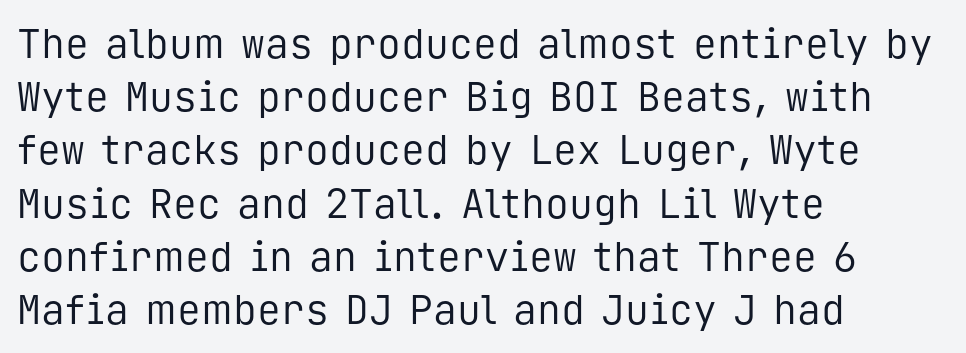
Q: Is the text bold? A: No.
Q: Is the text italic (slanted)? A: No, it is upright.
Q: Is the typeface a serif or a sans-serif typeface? A: Sans-serif.
Q: Is the text underlined? A: No.
Q: How is the paragraph aligned? A: Left-aligned.
Q: Is the spacing between letters normal or unusually wide? A: Normal.
Q: Is the spacing between lines tight, normal or loose? A: Normal.
Q: Width (condensed, normal, or wide)? A: Normal.
Q: Stroke contrast? A: Low.
Q: x-height? A: Medium.
Q: Monospaced? A: Yes.
